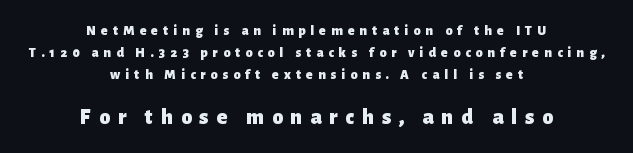
These lines carry a lot of weight — the face is fully bold. Is there any slant? The stems are plumb. Does the bottom block carry the larger type? Yes, it does. The gap between lines stays unmarked. The line texture is sparse and dotted thanks to wide tracking. If you measured baseline to baseline, you'd find a middling distance.
